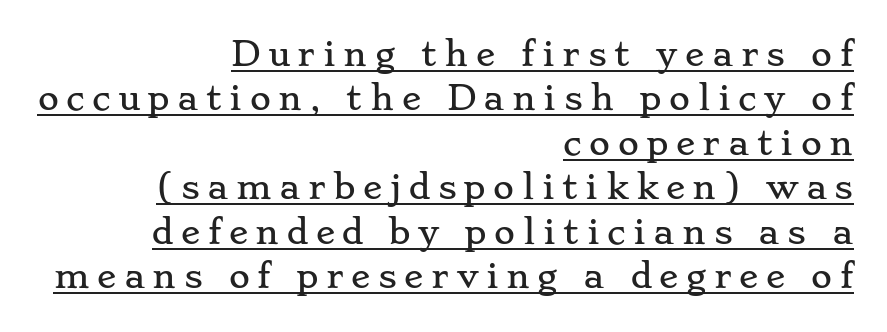
{"serif": "yes", "italic": "no", "width": "wide", "stroke_contrast": "low", "x_height": "small", "monospaced": "no", "underline": "yes", "align": "right", "line_spacing": "normal", "line_spacing_ratio": 1.39, "letter_spacing": "wide", "letter_spacing_em": 0.24, "glyph_px": 32}
